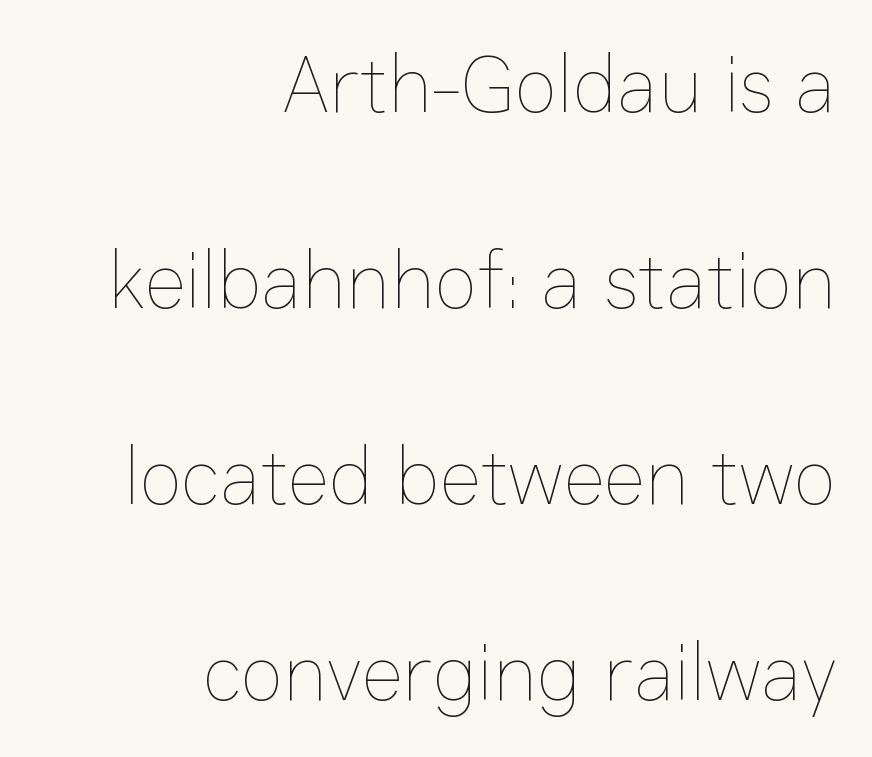
{"italic": "no", "bold": "no", "weight": "thin", "width": "normal", "stroke_contrast": "low", "x_height": "medium", "monospaced": "no", "underline": "no", "align": "right", "line_spacing": "loose", "line_spacing_ratio": 2.45, "letter_spacing": "normal", "letter_spacing_em": 0.0, "glyph_px": 80}
